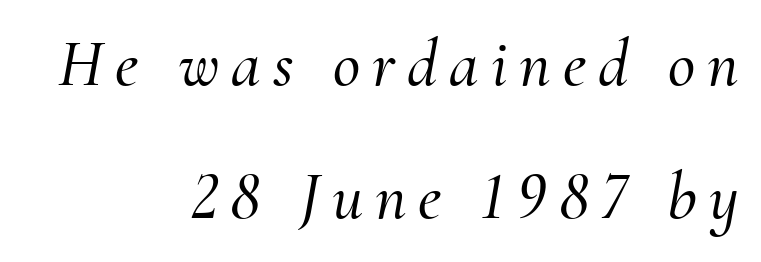
The image shows 67 px serif type, italic (leaning right); set right-aligned, loose line spacing (1.99x), not underlined; medium stroke contrast and a small x-height.
